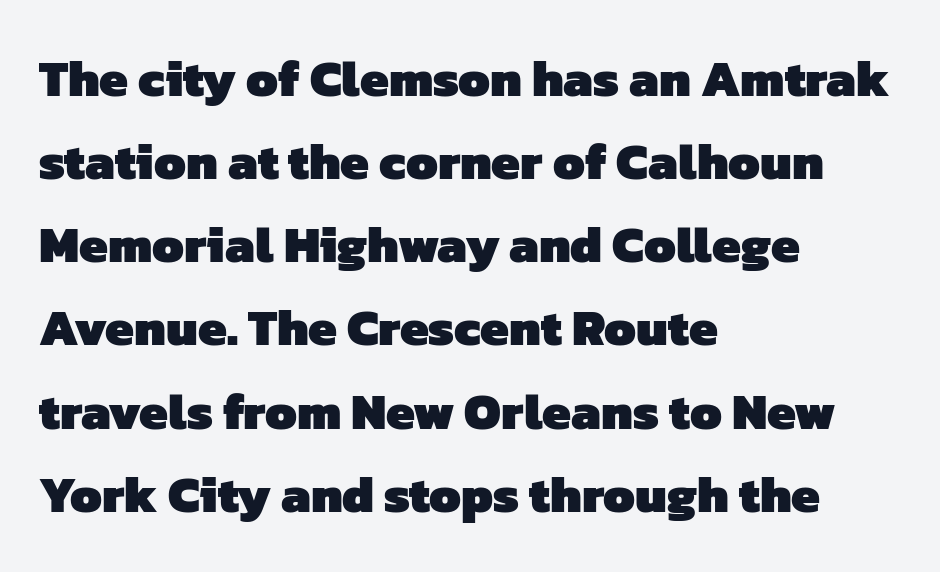
Q: Is the text bold? A: Yes.
Q: Is the typeface a serif or a sans-serif typeface? A: Sans-serif.
Q: Is the text underlined? A: No.
Q: How is the paragraph aligned? A: Left-aligned.
Q: Is the spacing between letters normal or unusually wide? A: Normal.
Q: Is the spacing between lines tight, normal or loose? A: Normal.
Q: Width (condensed, normal, or wide)? A: Normal.
Q: Stroke contrast? A: Low.
Q: x-height? A: Medium.
Q: Monospaced? A: No.
